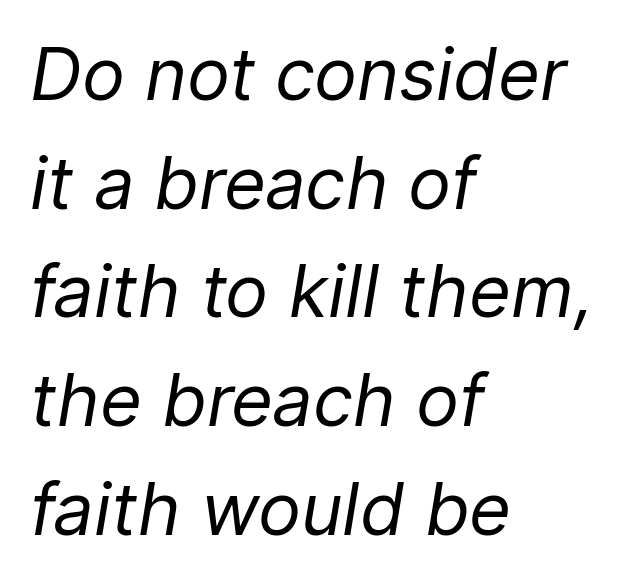
The font sits on the lighter half of the weight spectrum, regular included. Letters rest on an invisible, unmarked baseline. There is no visible air inserted between adjacent glyphs. If you drew a line through each stem, it would be angled.
